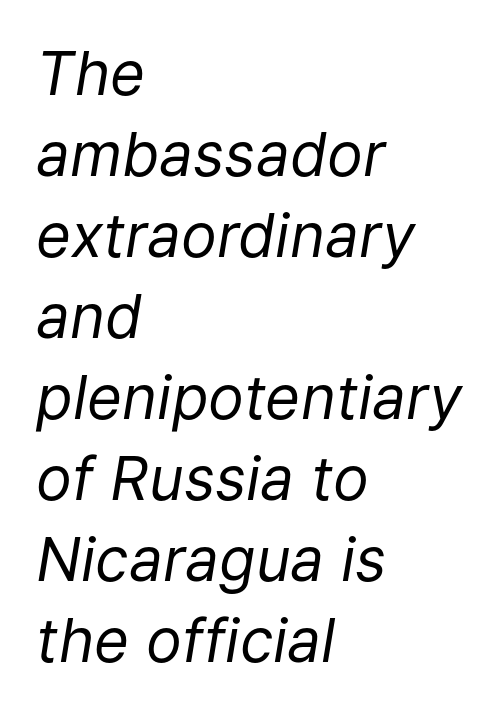
The image shows 60 px regular-weight type, italic (leaning right); set left-aligned, normal line spacing (1.35x), normal letter spacing, not underlined; low stroke contrast and a medium x-height.
